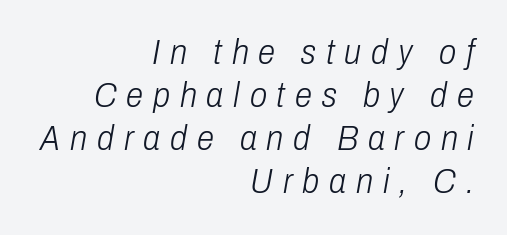
Q: Is the text bold? A: No.
Q: Is the text italic (slanted)? A: Yes, it leans right by about 10 degrees.
Q: Is the text underlined? A: No.
Q: How is the paragraph aligned? A: Right-aligned.
Q: Is the spacing between letters normal or unusually wide? A: Unusually wide.
Q: Width (condensed, normal, or wide)? A: Condensed.
Q: Stroke contrast? A: Low.
Q: x-height? A: Medium.
Q: Monospaced? A: No.
